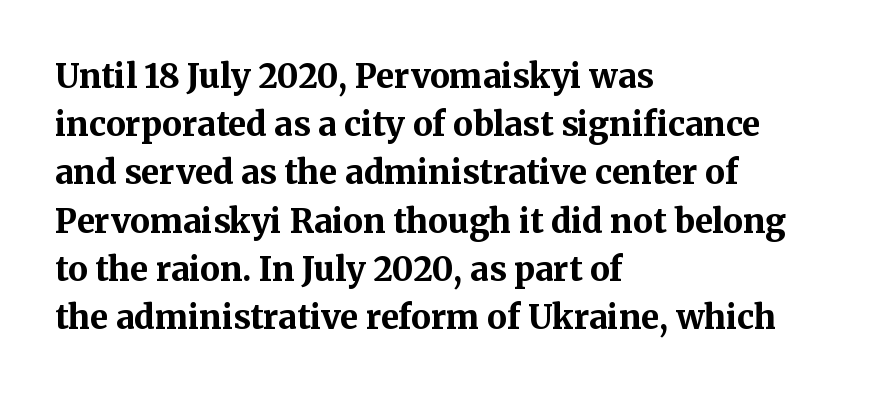
Q: Is the text bold? A: Yes.
Q: Is the text italic (slanted)? A: No, it is upright.
Q: Is the typeface a serif or a sans-serif typeface? A: Serif.
Q: Is the text underlined? A: No.
Q: How is the paragraph aligned? A: Left-aligned.
Q: Is the spacing between letters normal or unusually wide? A: Normal.
Q: Is the spacing between lines tight, normal or loose? A: Normal.
Q: Width (condensed, normal, or wide)? A: Normal.
Q: Stroke contrast? A: Medium.
Q: x-height? A: Medium.
Q: Monospaced? A: No.
